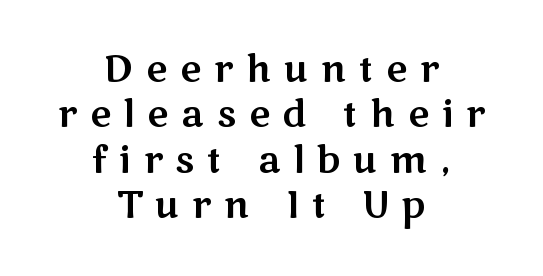
The image shows 36 px wide sans-serif type, upright; set centered, normal line spacing (1.26x), unusually wide letter spacing (+0.36 em), not underlined; medium stroke contrast and a medium x-height.
